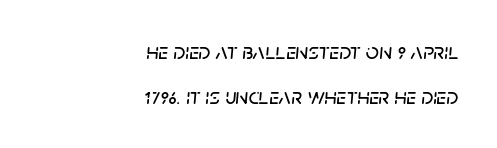
The whole block is typeset with a tilt. The space between consecutive lines is lavish. Unmarked baselines from the first word to the last. Does extra space separate the letters? No, they use regular spacing.
